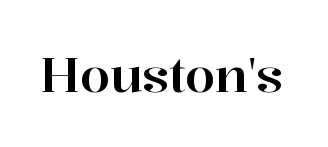
{"serif": "yes", "italic": "no", "width": "normal", "stroke_contrast": "high", "x_height": "medium", "monospaced": "no", "underline": "no", "letter_spacing": "normal", "letter_spacing_em": 0.0, "glyph_px": 49}
